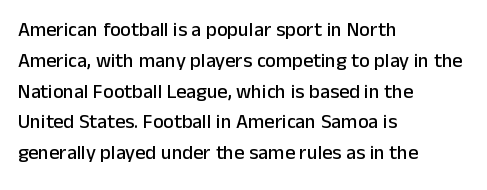
Letter spacing: default. This rendering uses left alignment, leaving the right contour irregular. The axis of the letterforms is exactly vertical. Evenly set lines give the paragraph a standard silhouette.
